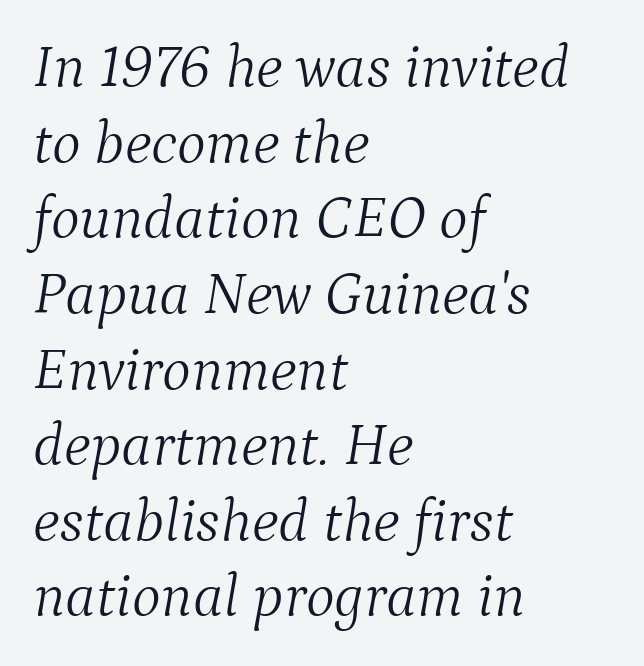
Q: Is the text bold? A: No.
Q: Is the text italic (slanted)? A: Yes, it leans right by about 9 degrees.
Q: Is the typeface a serif or a sans-serif typeface? A: Serif.
Q: Is the text underlined? A: No.
Q: How is the paragraph aligned? A: Left-aligned.
Q: Is the spacing between letters normal or unusually wide? A: Normal.
Q: Width (condensed, normal, or wide)? A: Normal.
Q: Stroke contrast? A: Medium.
Q: x-height? A: Medium.
Q: Monospaced? A: No.
